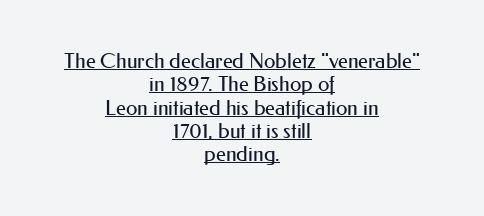
Letter spacing: default. Caption: lettering with a line underneath. Teacher's note: observe the equal gaps on both sides — that is centered alignment. Vertical spacing — tight.
